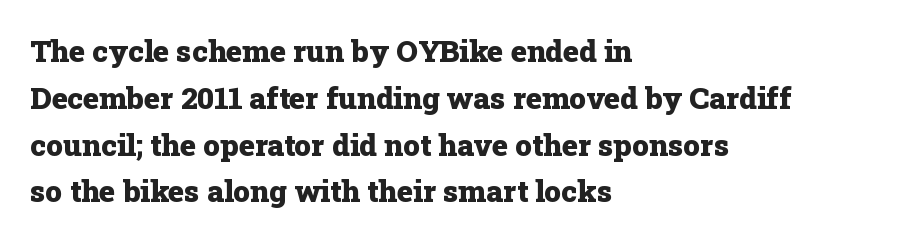
Underline: absent. The face used here is rendered with its standard letterfit. Font category for this specimen: serif. Pretty heavy lettering here — definitely bold.
